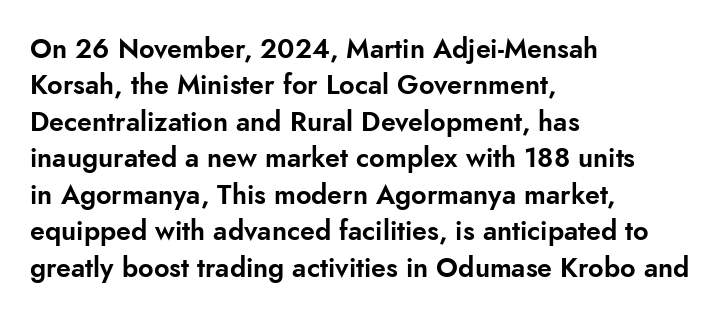
Q: Is the text italic (slanted)? A: No, it is upright.
Q: Is the text underlined? A: No.
Q: How is the paragraph aligned? A: Left-aligned.
Q: Is the spacing between letters normal or unusually wide? A: Normal.
Q: Is the spacing between lines tight, normal or loose? A: Normal.
